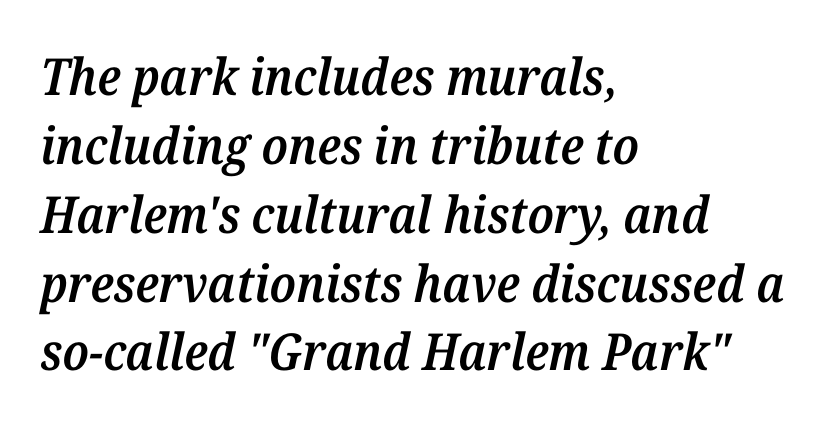
Nobody touched the tracking dial on this one. Anything drawn beneath the words? Only blank space. Unlike a clean sans, this face finishes its strokes with serifs. How heavy is the stroke? Medium-heavy — a semibold, shy of bold.
